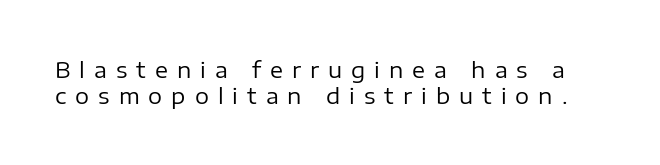
Q: Is the text bold? A: No.
Q: Is the text italic (slanted)? A: No, it is upright.
Q: Is the text underlined? A: No.
Q: Is the spacing between letters normal or unusually wide? A: Unusually wide.
